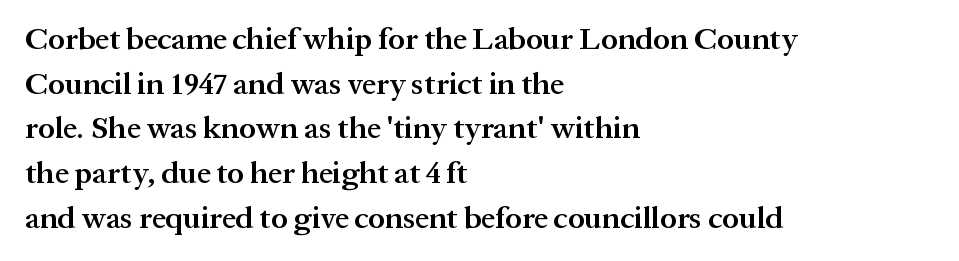
Q: Is the text bold? A: Semi-bold.
Q: Is the text italic (slanted)? A: No, it is upright.
Q: Is the typeface a serif or a sans-serif typeface? A: Serif.
Q: Is the text underlined? A: No.
Q: How is the paragraph aligned? A: Left-aligned.
Q: Is the spacing between letters normal or unusually wide? A: Normal.
Q: Is the spacing between lines tight, normal or loose? A: Normal.
Q: Width (condensed, normal, or wide)? A: Normal.
Q: Stroke contrast? A: Medium.
Q: x-height? A: Medium.
Q: Monospaced? A: No.
